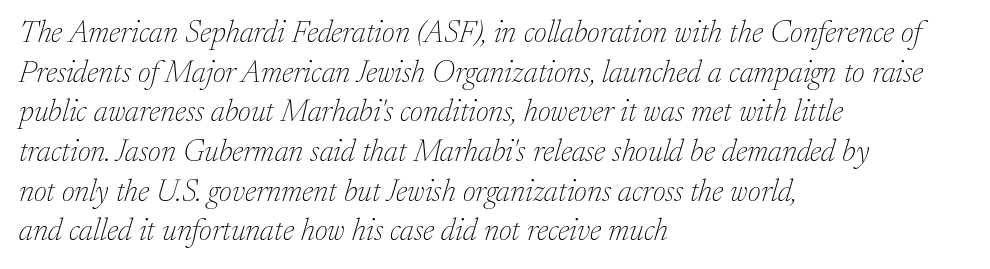
Q: Is the text bold? A: No.
Q: Is the text italic (slanted)? A: Yes, it leans right by about 17 degrees.
Q: Is the typeface a serif or a sans-serif typeface? A: Serif.
Q: Is the text underlined? A: No.
Q: How is the paragraph aligned? A: Left-aligned.
Q: Is the spacing between letters normal or unusually wide? A: Normal.
Q: Is the spacing between lines tight, normal or loose? A: Normal.
Q: Width (condensed, normal, or wide)? A: Normal.
Q: Stroke contrast? A: Low.
Q: x-height? A: Medium.
Q: Monospaced? A: No.
